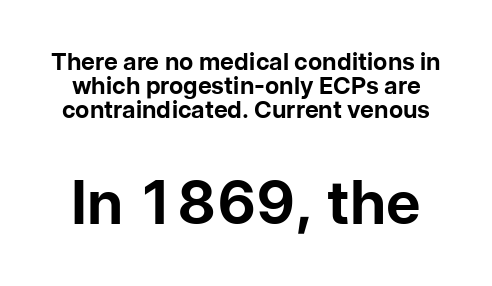
Q: Is the text bold? A: Yes.
Q: Is the text italic (slanted)? A: No, it is upright.
Q: Is the typeface a serif or a sans-serif typeface? A: Sans-serif.
Q: Is the text underlined? A: No.
Q: Is the spacing between letters normal or unusually wide? A: Normal.
Q: Is the spacing between lines tight, normal or loose? A: Tight.
Q: Which block of text is set in a larger size, the first (top) or the second (bottom)? A: The second (bottom) one.
Q: Width (condensed, normal, or wide)? A: Normal.
Q: Stroke contrast? A: Low.
Q: x-height? A: Medium.
Q: Monospaced? A: No.
